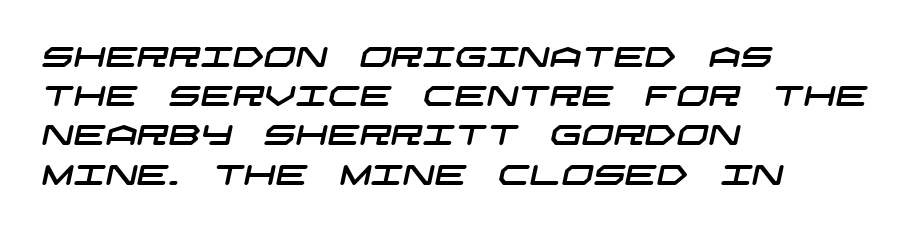
Q: Is the typeface a serif or a sans-serif typeface? A: Sans-serif.
Q: Is the text underlined? A: No.
Q: How is the paragraph aligned? A: Left-aligned.
Q: Is the spacing between letters normal or unusually wide? A: Normal.
Q: Is the spacing between lines tight, normal or loose? A: Normal.
Q: Width (condensed, normal, or wide)? A: Wide.
Q: Stroke contrast? A: Low.
Q: x-height? A: Large.
